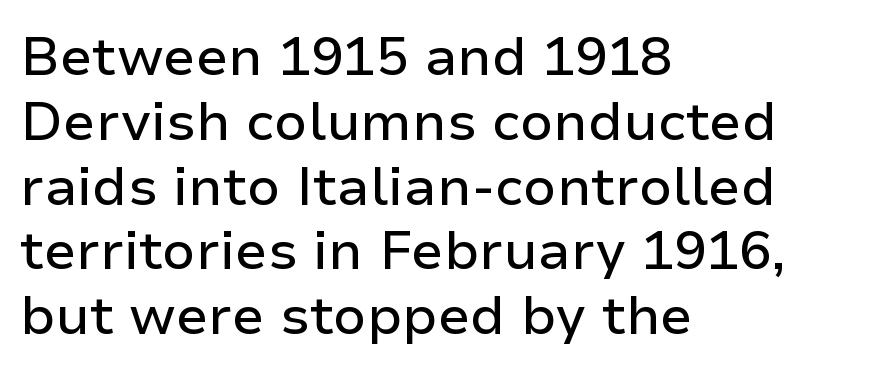
The image shows 54 px sans-serif type, upright; set left-aligned, line spacing 1.2x, normal letter spacing, not underlined; low stroke contrast and a medium x-height.
